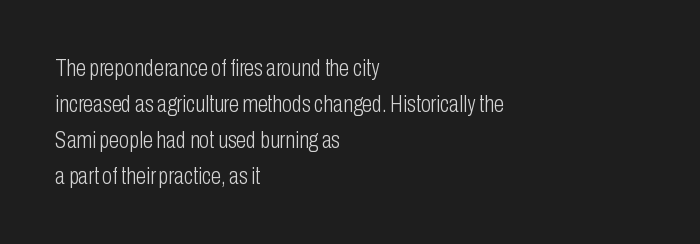
The foot of each line stays bare and open. It's the straight-up-and-down kind of type. The gaps between neighbouring characters are ordinary and unremarkable. A normal amount of white space separates one row of letters from the next. Typeset ragged right — the left edge is the straight one. Is the stroke heavy? The answer is a plain regular-or-lighter.
